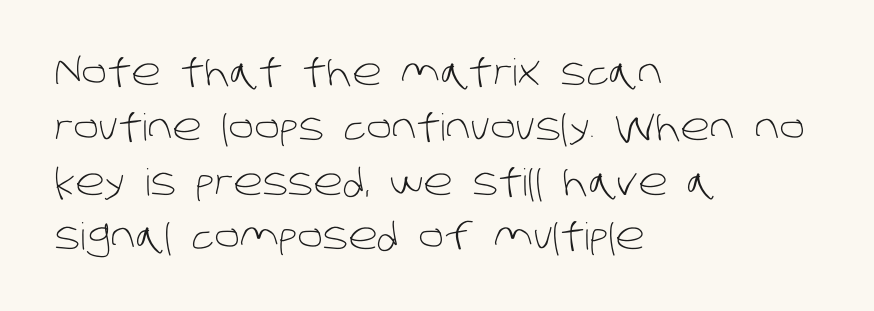
The image shows 37 px light sans-serif type; set left-aligned, normal line spacing (1.48x), normal letter spacing, not underlined; low stroke contrast and a large x-height.
